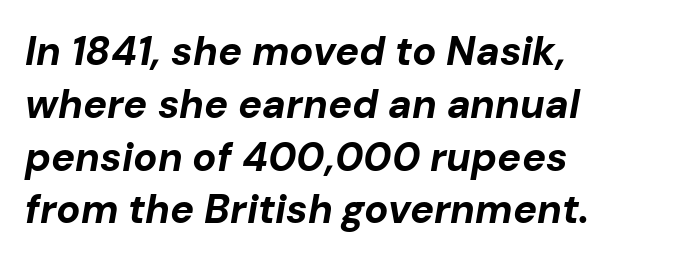
{"italic": "yes", "lean": "right", "slant_degrees": 10, "bold": "yes", "weight": "bold", "width": "normal", "stroke_contrast": "low", "x_height": "medium", "monospaced": "no", "underline": "no", "align": "left", "line_spacing": "normal", "line_spacing_ratio": 1.32, "letter_spacing": "normal", "letter_spacing_em": 0.0, "glyph_px": 40}
